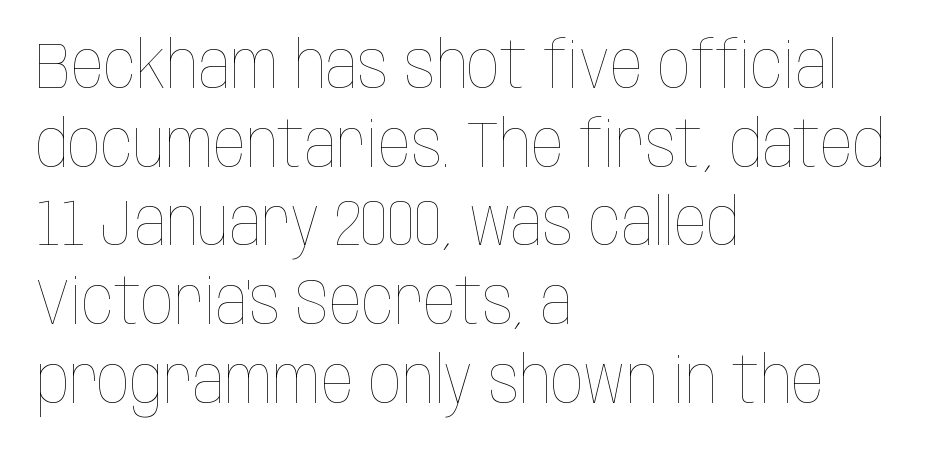
Q: Is the text bold? A: No.
Q: Is the text italic (slanted)? A: No, it is upright.
Q: Is the text underlined? A: No.
Q: How is the paragraph aligned? A: Left-aligned.
Q: Is the spacing between letters normal or unusually wide? A: Normal.
Q: Width (condensed, normal, or wide)? A: Condensed.
Q: Stroke contrast? A: Low.
Q: x-height? A: Large.
Q: Monospaced? A: No.
